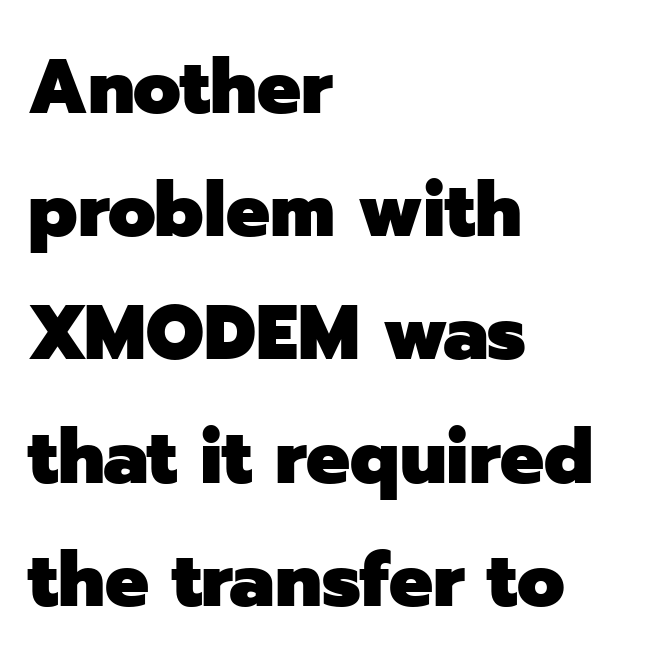
The image shows 77 px heavy sans-serif type, upright; set left-aligned, normal line spacing (1.6x), normal letter spacing, not underlined; low stroke contrast and a medium x-height.
